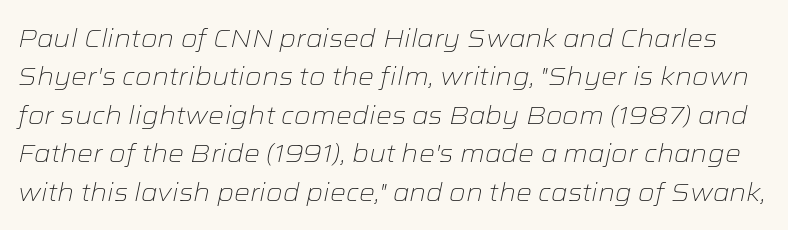
The rendering applies a slant to the glyphs. Caption: face not bold, strokes unweighted. Words appear dense and cohesive because spacing is normal. Just letters on the line, the space beneath them empty.
